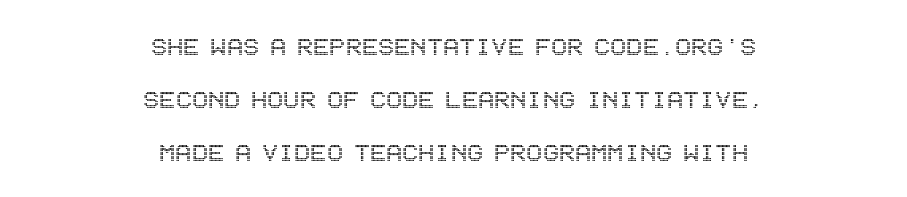
The image shows 30 px condensed type, upright; set centered, line spacing 1.76x, normal letter spacing, not underlined; a large x-height.
